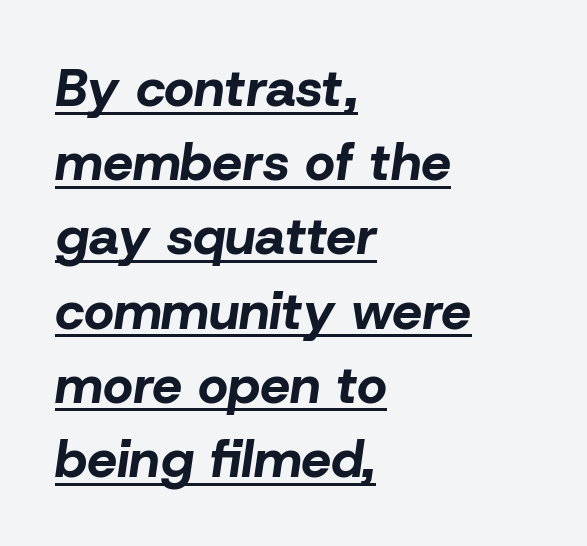
{"italic": "yes", "lean": "right", "slant_degrees": 8, "bold": "yes", "weight": "bold", "width": "normal", "stroke_contrast": "low", "x_height": "medium", "monospaced": "no", "underline": "yes", "align": "left", "line_spacing": "normal", "line_spacing_ratio": 1.4, "letter_spacing": "normal", "letter_spacing_em": 0.0, "glyph_px": 53}
